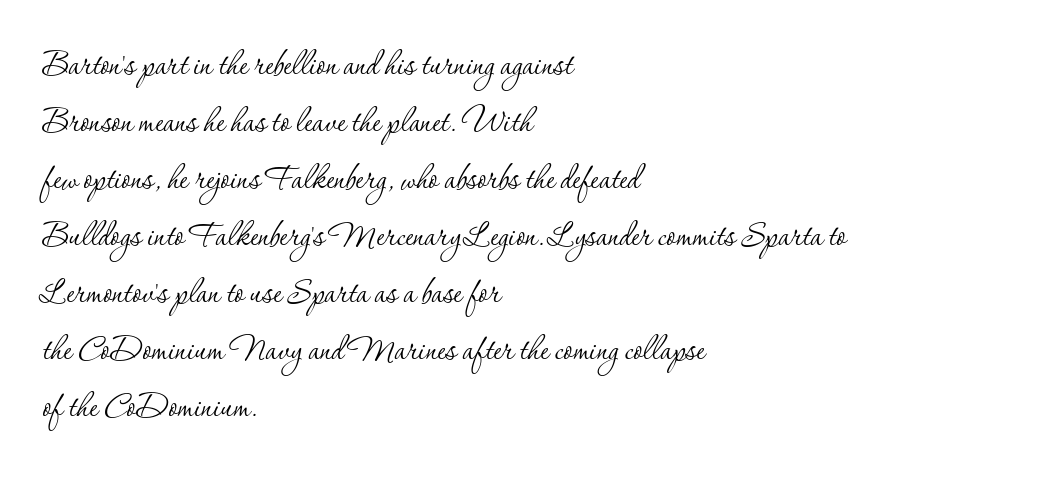
Nobody touched the tracking dial on this one. The rendering uses a moderate line-height, typical for paragraphs. Underlining? Definitely not there. Spacing verdict: proportional, widths tailored to each character. A typesetter would label this face a serif.
